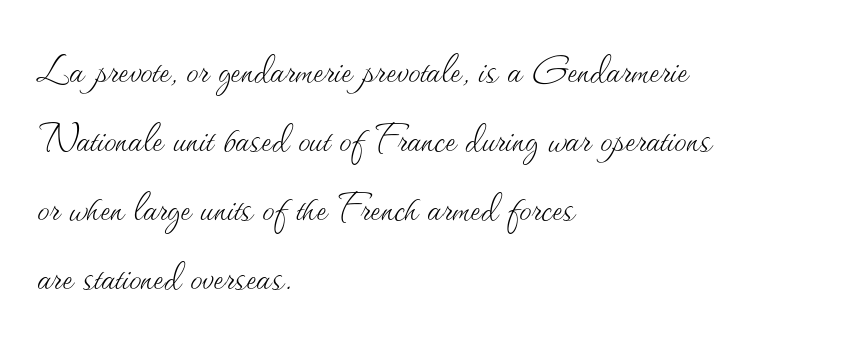
Q: Is the text bold? A: No.
Q: Is the text italic (slanted)? A: Yes.
Q: Is the text underlined? A: No.
Q: How is the paragraph aligned? A: Left-aligned.
Q: Is the spacing between letters normal or unusually wide? A: Normal.
Q: Is the spacing between lines tight, normal or loose? A: Normal.
Q: Width (condensed, normal, or wide)? A: Normal.
Q: Stroke contrast? A: Medium.
Q: x-height? A: Small.
Q: Monospaced? A: No.
